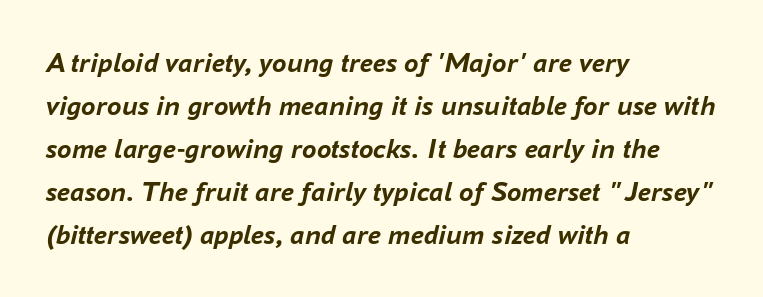
{"italic": "yes", "lean": "right", "slant_degrees": 16, "bold": "yes", "weight": "semibold", "width": "normal", "stroke_contrast": "low", "x_height": "medium", "monospaced": "no", "underline": "no", "align": "left", "line_spacing": "normal", "line_spacing_ratio": 1.48, "letter_spacing": "normal", "letter_spacing_em": 0.0, "glyph_px": 29}
